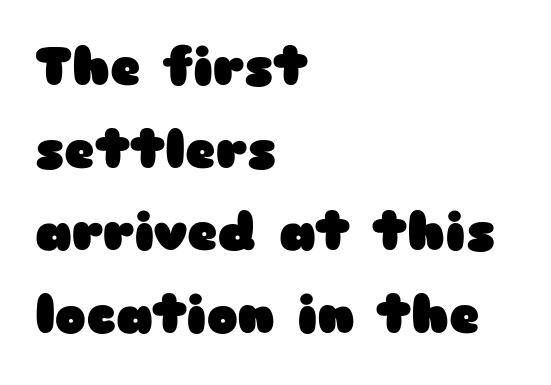
The image shows 52 px heavy, wide sans-serif type, upright; set left-aligned, normal line spacing (1.59x), normal letter spacing, not underlined; low stroke contrast and a medium x-height.
